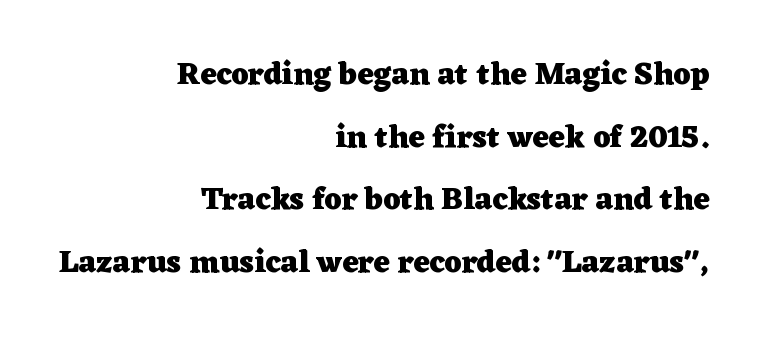
{"serif": "yes", "italic": "no", "bold": "yes", "weight": "heavy", "width": "wide", "stroke_contrast": "low", "x_height": "medium", "monospaced": "no", "underline": "no", "align": "right", "line_spacing": "loose", "line_spacing_ratio": 2.02, "letter_spacing": "normal", "letter_spacing_em": 0.0, "glyph_px": 31}
